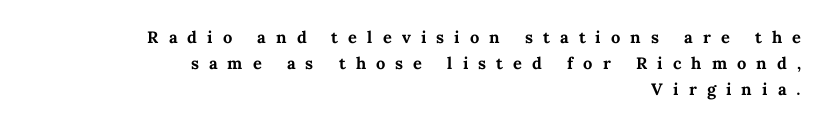
I'd describe the lettering as bold — thick and assertive. The paragraph shown leans on its right margin. This is the regular roman posture of the typeface. Glance below the letters and you will spot only blank space. Compared with typical body copy, the letter spacing here is much looser.
